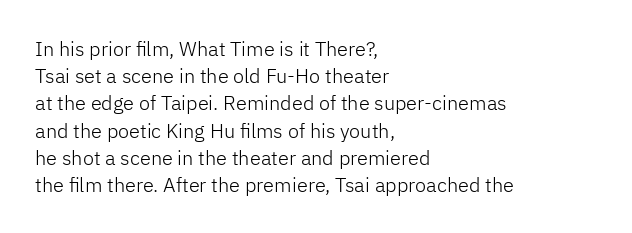
{"italic": "no", "bold": "no", "underline": "no", "align": "left", "line_spacing": "normal", "line_spacing_ratio": 1.36, "letter_spacing": "normal", "letter_spacing_em": 0.0, "glyph_px": 20}
